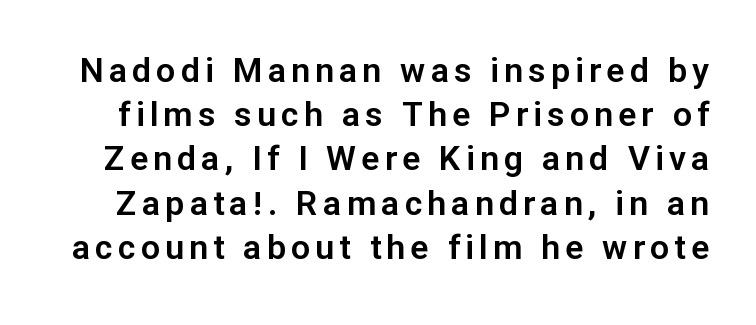
Q: Is the text italic (slanted)? A: No, it is upright.
Q: Is the typeface a serif or a sans-serif typeface? A: Sans-serif.
Q: Is the text underlined? A: No.
Q: Is the spacing between lines tight, normal or loose? A: Normal.
Q: Width (condensed, normal, or wide)? A: Normal.
Q: Stroke contrast? A: Low.
Q: x-height? A: Medium.
Q: Monospaced? A: No.
